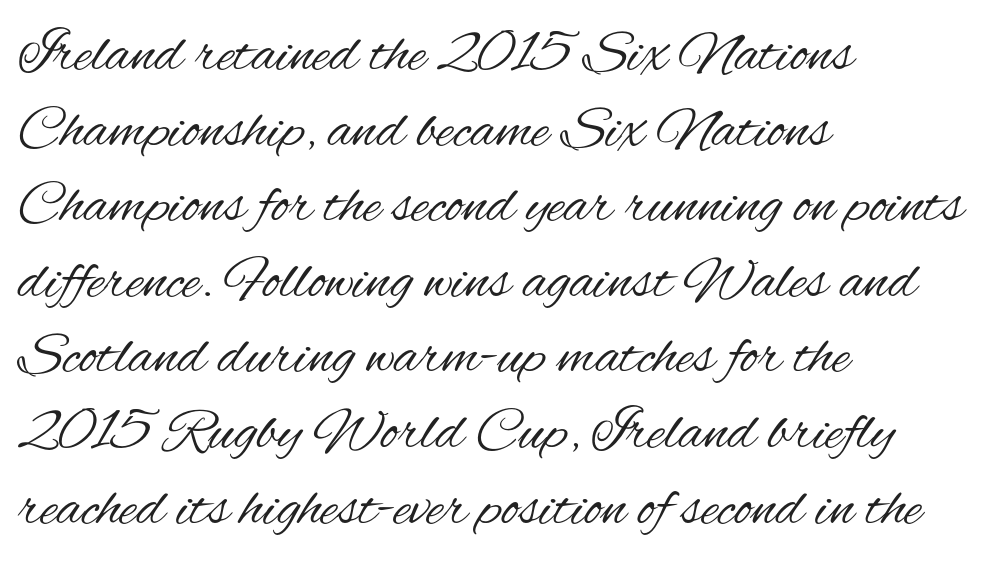
{"serif": "no", "bold": "no", "weight": "regular", "width": "condensed", "stroke_contrast": "medium", "x_height": "small", "monospaced": "no", "underline": "no", "align": "left", "line_spacing": "normal", "line_spacing_ratio": 1.26, "letter_spacing": "normal", "letter_spacing_em": 0.0, "glyph_px": 60}
